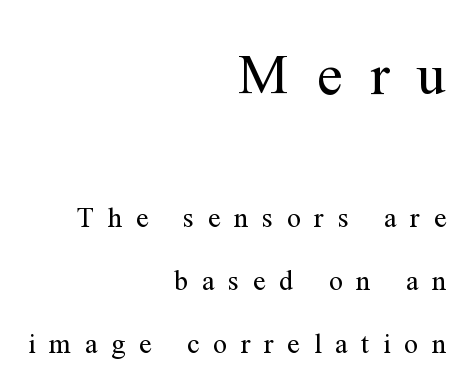
The image shows 57 px regular-weight serif type, upright; set right-aligned, loose line spacing (2.24x), unusually wide letter spacing (+0.49 em), not underlined; the first (top) block is 2.04x larger; medium stroke contrast and a medium x-height.
